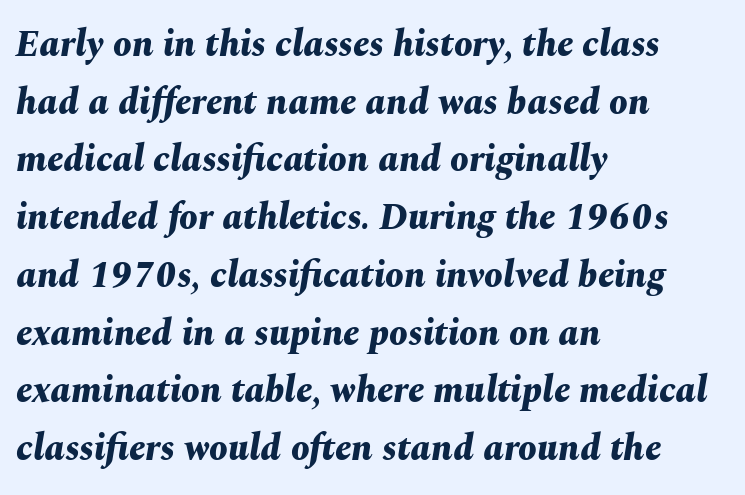
{"italic": "yes", "lean": "right", "slant_degrees": 10, "bold": "yes", "weight": "bold", "width": "normal", "stroke_contrast": "medium", "x_height": "medium", "monospaced": "no", "underline": "no", "align": "left", "line_spacing": "normal", "line_spacing_ratio": 1.56, "letter_spacing": "normal", "letter_spacing_em": 0.0, "glyph_px": 37}
